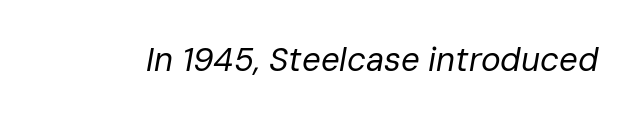
Q: Is the text bold? A: No.
Q: Is the text italic (slanted)? A: Yes, it leans right by about 10 degrees.
Q: Is the text underlined? A: No.
Q: Is the spacing between letters normal or unusually wide? A: Normal.
Q: Width (condensed, normal, or wide)? A: Normal.
Q: Stroke contrast? A: Low.
Q: x-height? A: Medium.
Q: Monospaced? A: No.
